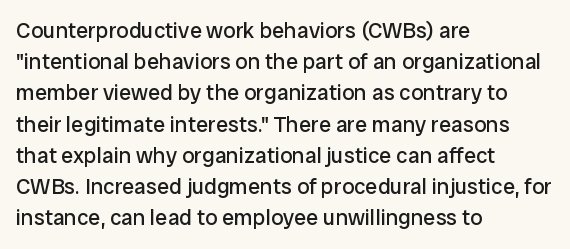
{"italic": "no", "bold": "no", "underline": "no", "align": "left", "line_spacing": "normal", "line_spacing_ratio": 1.42, "letter_spacing": "normal", "letter_spacing_em": 0.0, "glyph_px": 22}
